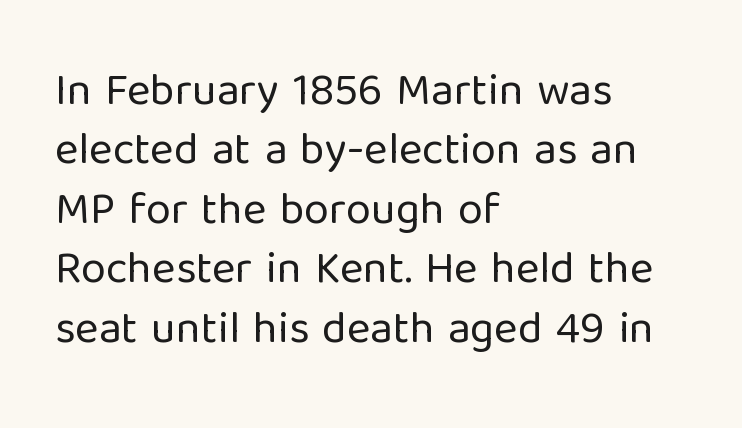
Q: Is the text bold? A: No.
Q: Is the text italic (slanted)? A: No, it is upright.
Q: Is the typeface a serif or a sans-serif typeface? A: Sans-serif.
Q: Is the text underlined? A: No.
Q: How is the paragraph aligned? A: Left-aligned.
Q: Is the spacing between letters normal or unusually wide? A: Normal.
Q: Is the spacing between lines tight, normal or loose? A: Normal.
Q: Width (condensed, normal, or wide)? A: Normal.
Q: Stroke contrast? A: Low.
Q: x-height? A: Medium.
Q: Monospaced? A: No.
